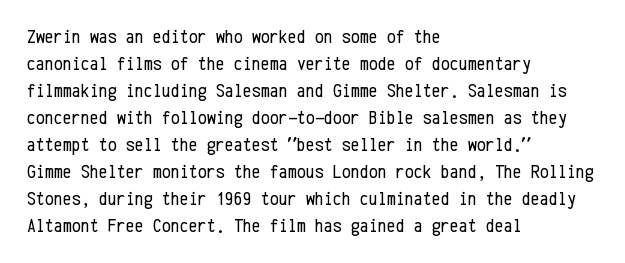
The image shows 20 px text type, upright; set left-aligned, normal line spacing (1.35x), normal letter spacing, not underlined.
